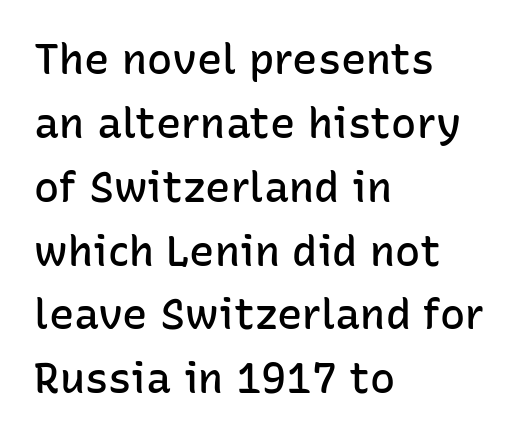
The passage shown stacks its lines at a standard gap. Nope, no serifs anywhere on these letters. Spacing verdict: proportional, widths tailored to each character. Caption: standard tracking, unaltered.
